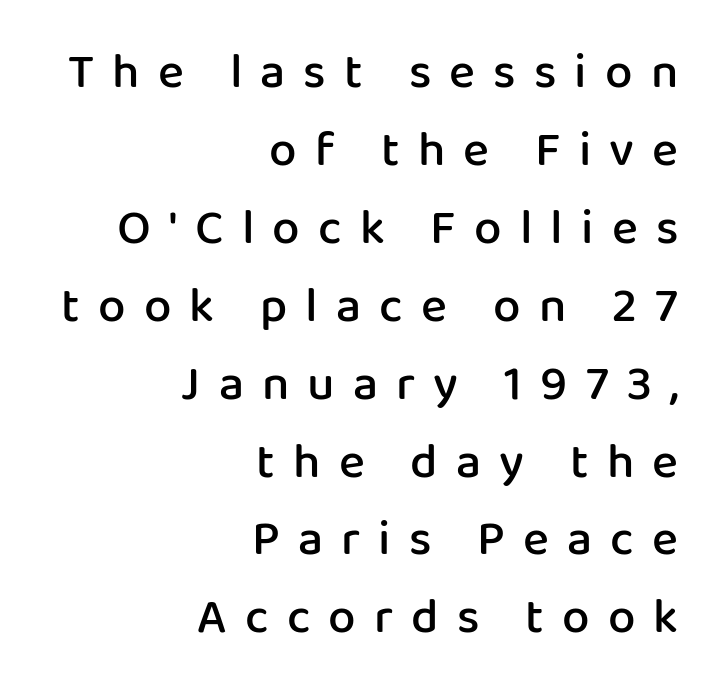
{"serif": "no", "italic": "no", "bold": "semi", "weight": "semibold", "width": "normal", "stroke_contrast": "low", "x_height": "medium", "monospaced": "no", "underline": "no", "align": "right", "line_spacing": "normal", "line_spacing_ratio": 1.59, "letter_spacing": "wide", "letter_spacing_em": 0.37, "glyph_px": 49}
